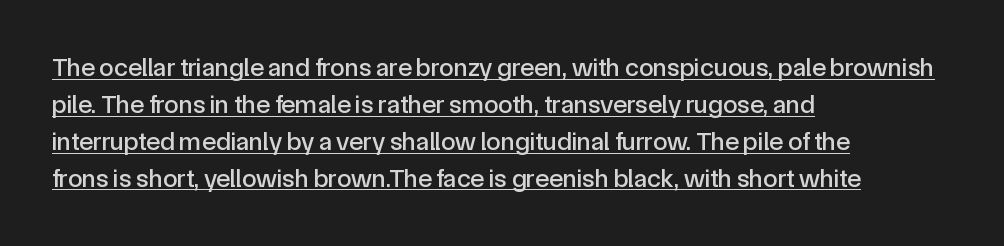
{"italic": "no", "underline": "yes", "align": "left", "line_spacing": "normal", "line_spacing_ratio": 1.42, "letter_spacing": "normal", "letter_spacing_em": 0.0, "glyph_px": 26}
